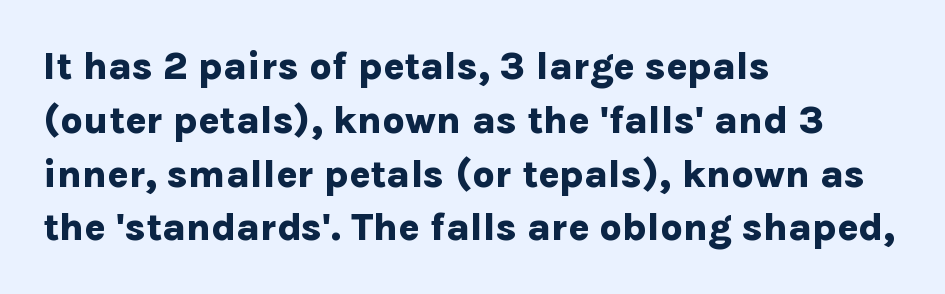
{"serif": "no", "italic": "no", "bold": "yes", "weight": "bold", "width": "normal", "stroke_contrast": "low", "x_height": "medium", "monospaced": "no", "underline": "no", "align": "left", "line_spacing": "normal", "line_spacing_ratio": 1.38, "letter_spacing": "normal", "letter_spacing_em": 0.0, "glyph_px": 39}
